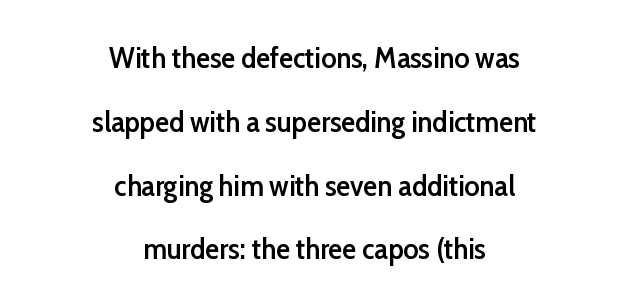
Q: Is the text bold? A: Semi-bold.
Q: Is the text italic (slanted)? A: No, it is upright.
Q: Is the typeface a serif or a sans-serif typeface? A: Sans-serif.
Q: Is the text underlined? A: No.
Q: How is the paragraph aligned? A: Centered.
Q: Is the spacing between letters normal or unusually wide? A: Normal.
Q: Is the spacing between lines tight, normal or loose? A: Loose.
Q: Width (condensed, normal, or wide)? A: Normal.
Q: Stroke contrast? A: Low.
Q: x-height? A: Medium.
Q: Monospaced? A: No.
